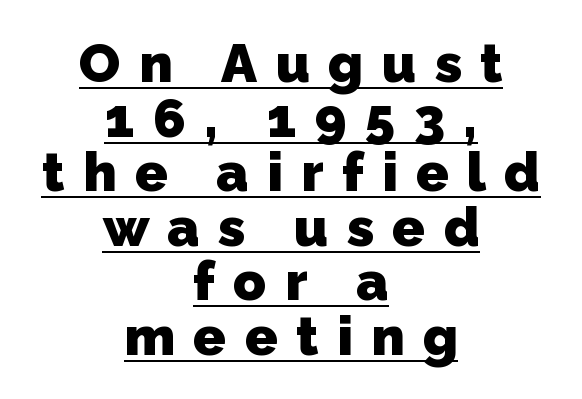
Set as a true bold cut, around the 700 mark. These lines are rendered in a variable-pitch font. One glance says dense: line gaps are narrower than usual. Each line is balanced around a shared central axis. This sample carries an underscore along the baseline area. Each word looks stretched out because of the extra space between its letters.
